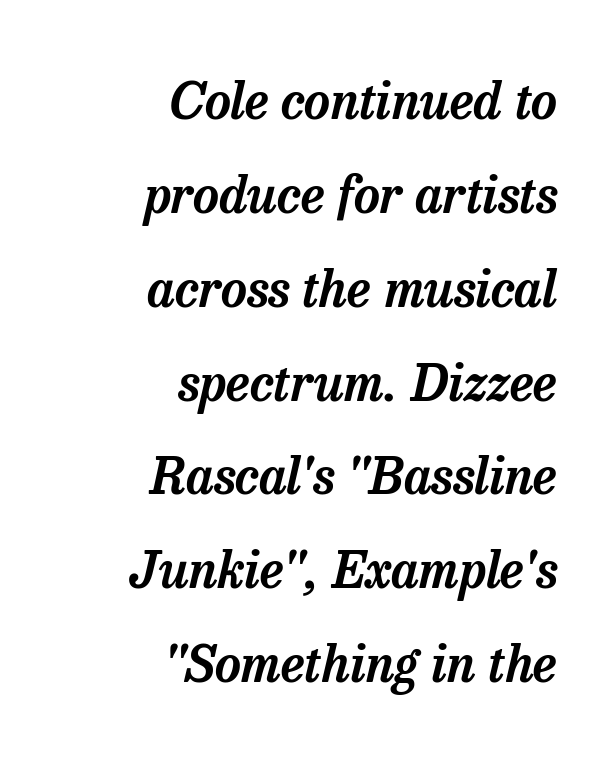
The image shows 51 px serif type, italic (leaning right); set right-aligned, line spacing 1.84x, normal letter spacing, not underlined; low stroke contrast and a medium x-height.
